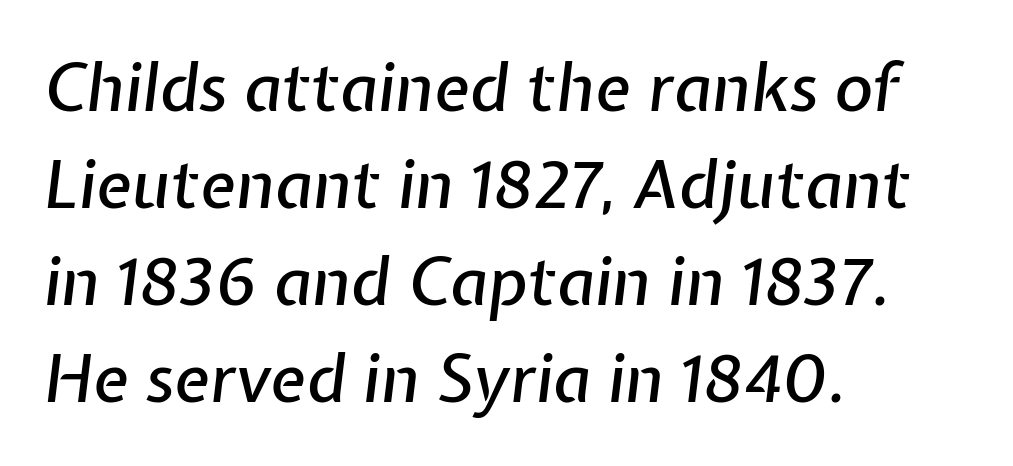
You can tell it's italic because the verticals aren't actually vertical. The type is set solid horizontally, with unmodified tracking. These lines are rendered in a variable-pitch font. Line beginnings align vertically; line endings do not.
